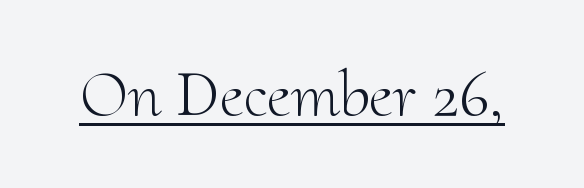
Every word sits above its own underline. This sample uses a serif face. The gaps between neighbouring characters are ordinary and unremarkable. You can tell it's not italic because the verticals are truly vertical.
